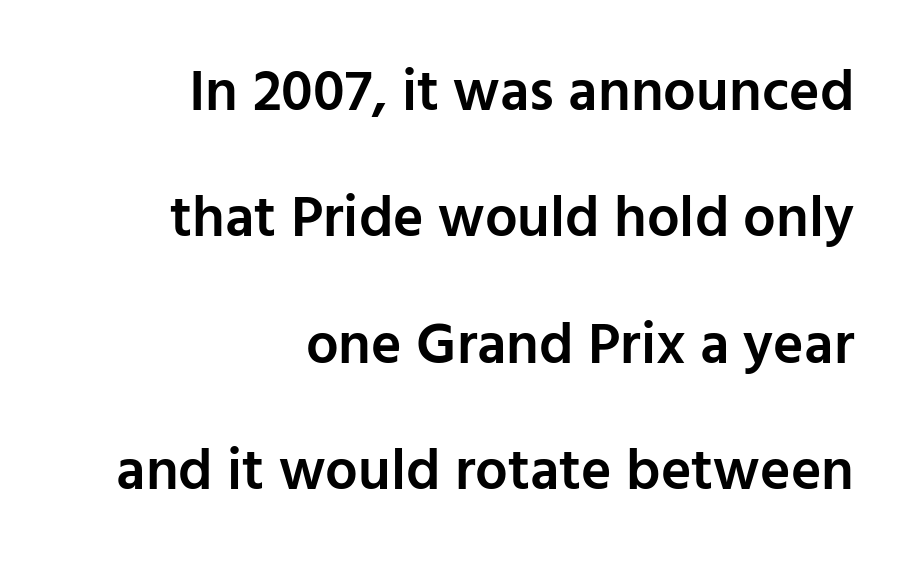
The image shows 58 px semibold sans-serif type, upright; set right-aligned, loose line spacing (2.18x), normal letter spacing, not underlined; low stroke contrast and a medium x-height.
